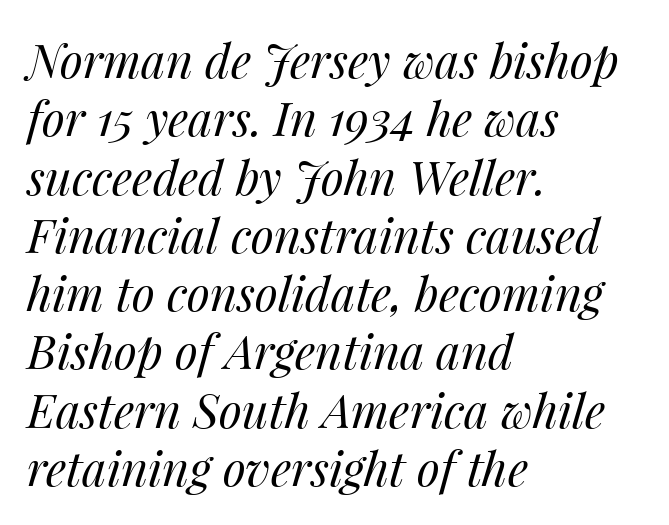
Any mark beneath the type? The region is blank. The letters sit at their default tracking, neither squeezed nor spread. Counters stay open thanks to moderate or lighter strokes. Typeset ragged right — the left edge is the straight one.
